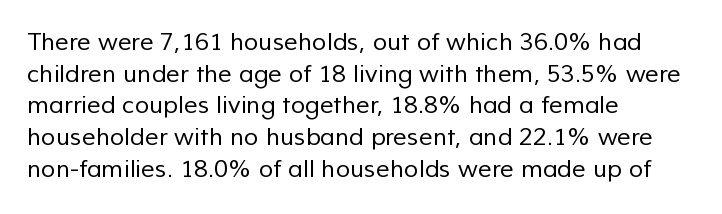
Q: Is the text bold? A: No.
Q: Is the text underlined? A: No.
Q: How is the paragraph aligned? A: Left-aligned.
Q: Is the spacing between letters normal or unusually wide? A: Normal.
Q: Is the spacing between lines tight, normal or loose? A: Normal.
